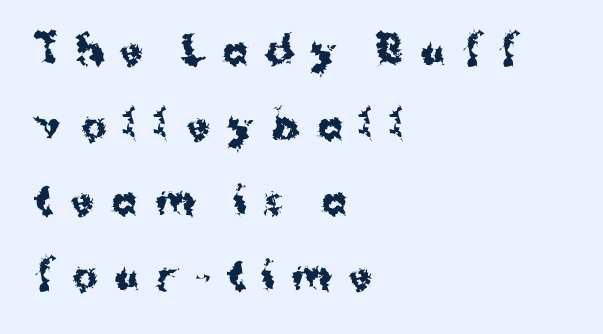
Q: Is the text bold? A: Yes.
Q: Is the text italic (slanted)? A: No, it is upright.
Q: Is the typeface a serif or a sans-serif typeface? A: Sans-serif.
Q: Is the text underlined? A: No.
Q: How is the paragraph aligned? A: Left-aligned.
Q: Is the spacing between letters normal or unusually wide? A: Unusually wide.
Q: Is the spacing between lines tight, normal or loose? A: Loose.
Q: Width (condensed, normal, or wide)? A: Normal.
Q: Stroke contrast? A: Medium.
Q: x-height? A: Medium.
Q: Monospaced? A: No.
